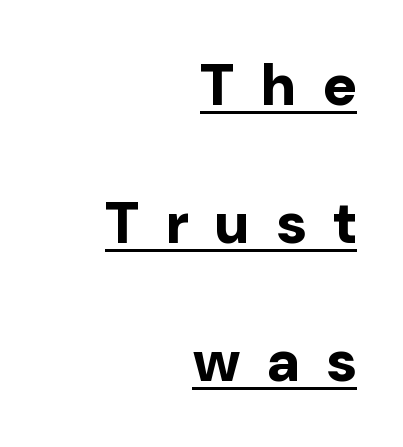
{"serif": "no", "italic": "no", "bold": "yes", "weight": "bold", "width": "normal", "stroke_contrast": "low", "x_height": "medium", "monospaced": "no", "underline": "yes", "align": "right", "line_spacing": "loose", "line_spacing_ratio": 2.38, "letter_spacing": "wide", "letter_spacing_em": 0.47, "glyph_px": 58}
